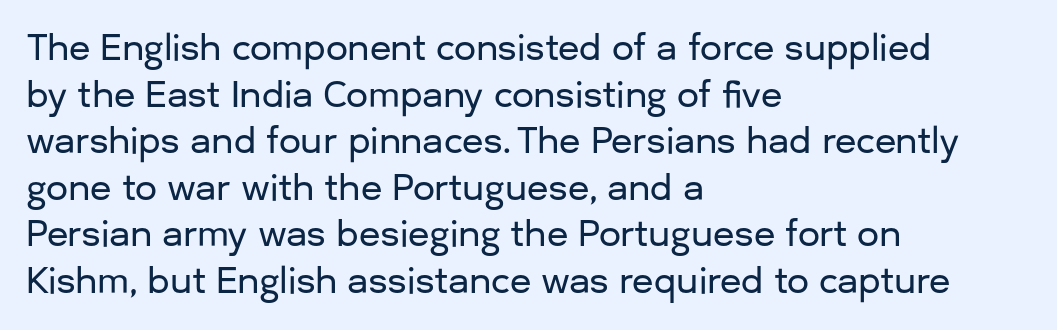
{"serif": "no", "italic": "no", "width": "normal", "stroke_contrast": "low", "x_height": "medium", "monospaced": "no", "underline": "no", "align": "left", "line_spacing": "normal", "line_spacing_ratio": 1.33, "letter_spacing": "normal", "letter_spacing_em": 0.0, "glyph_px": 35}
